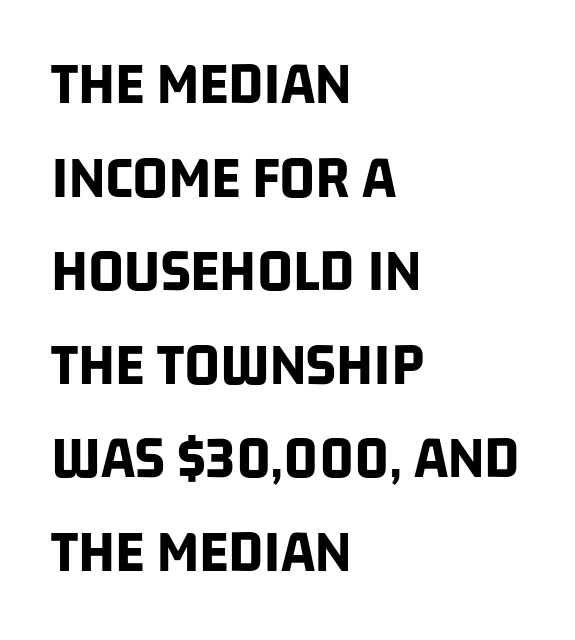
Underline: absent. Is the letter spacing exaggerated? No — it looks like the ordinary default. The glyphs have the mass of a bold cut. Regarding leading, the lines here are spaced in the standard way.
